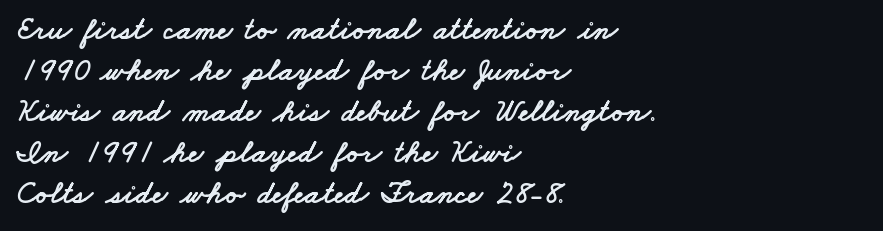
Vertically, the passage feels balanced, rows spaced as you'd expect. This rendering uses left alignment, leaving the right contour irregular. No word sits above an underline. The designer went with a sans here, leaving each stem footless. The letters advance in unequal steps, a hallmark of proportional type.
